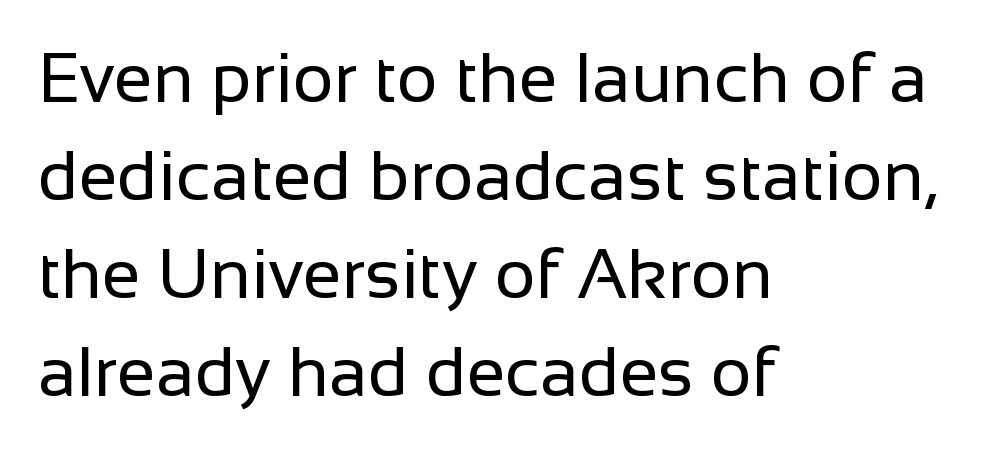
Q: Is the text bold? A: No.
Q: Is the text italic (slanted)? A: No, it is upright.
Q: Is the typeface a serif or a sans-serif typeface? A: Sans-serif.
Q: Is the text underlined? A: No.
Q: How is the paragraph aligned? A: Left-aligned.
Q: Is the spacing between letters normal or unusually wide? A: Normal.
Q: Is the spacing between lines tight, normal or loose? A: Normal.
Q: Width (condensed, normal, or wide)? A: Normal.
Q: Stroke contrast? A: Low.
Q: x-height? A: Medium.
Q: Monospaced? A: No.
